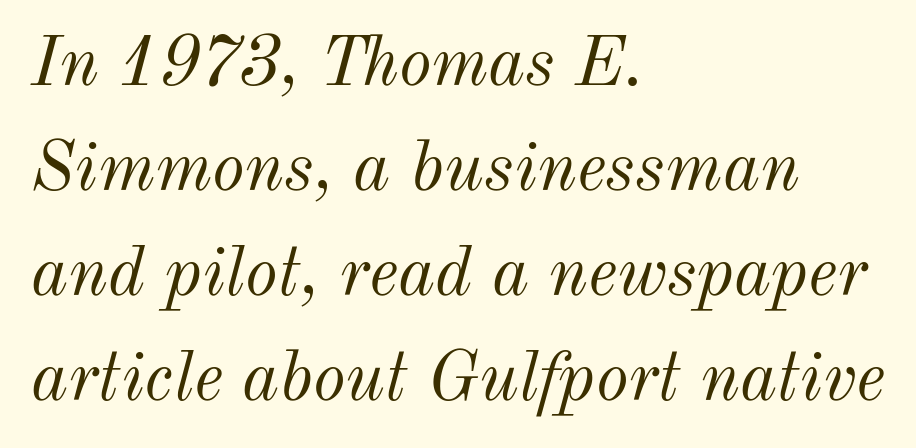
Any mark beneath the type? The region is blank. Honestly, the letter spacing is just normal — you wouldn't notice it. This sample is left-justified, so line endings fall wherever the words run out. Weight: in the light-to-regular range.
